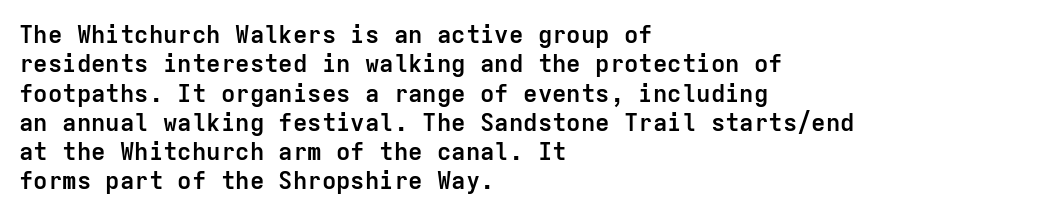
Q: Is the text bold? A: Yes.
Q: Is the text italic (slanted)? A: No, it is upright.
Q: Is the text underlined? A: No.
Q: How is the paragraph aligned? A: Left-aligned.
Q: Is the spacing between letters normal or unusually wide? A: Normal.
